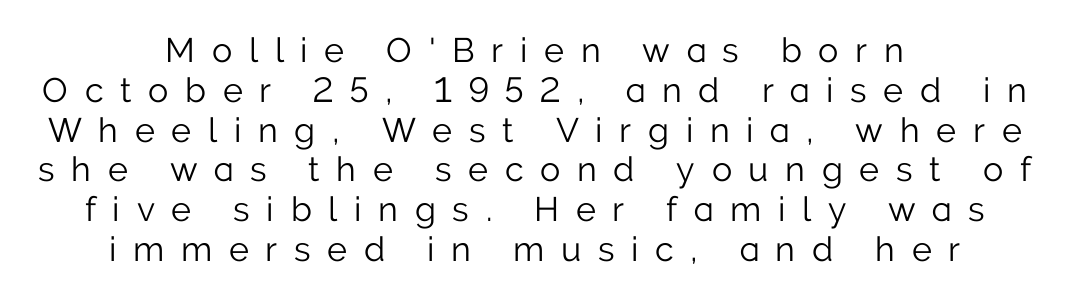
{"serif": "no", "italic": "no", "bold": "no", "weight": "light", "width": "normal", "stroke_contrast": "low", "x_height": "medium", "monospaced": "no", "underline": "no", "align": "center", "line_spacing_ratio": 1.17, "letter_spacing": "wide", "letter_spacing_em": 0.49, "glyph_px": 34}
